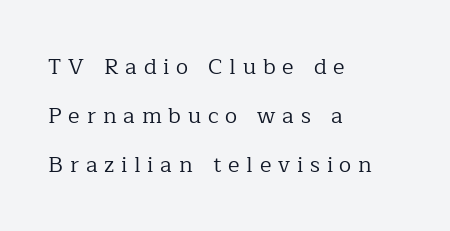
Horizontally, the lines are justified to the leading edge only. Substantial extra tracking has been applied to these lines. Posture: vertical. Think standard paragraph weight, or any step lighter than that. Notice the wide empty band between every row — that's loose leading.
